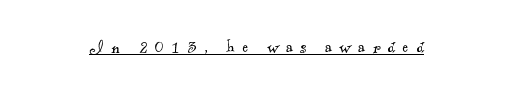
{"bold": "no", "underline": "yes", "align": "center", "letter_spacing": "wide", "letter_spacing_em": 0.36, "glyph_px": 21}
